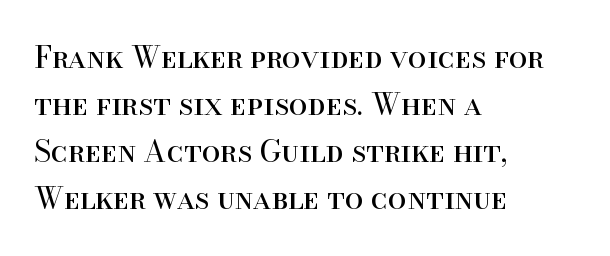
{"serif": "yes", "italic": "no", "bold": "no", "weight": "regular", "width": "normal", "stroke_contrast": "high", "x_height": "small", "monospaced": "no", "underline": "no", "align": "left", "line_spacing": "normal", "line_spacing_ratio": 1.57, "letter_spacing": "normal", "letter_spacing_em": 0.0, "glyph_px": 30}
